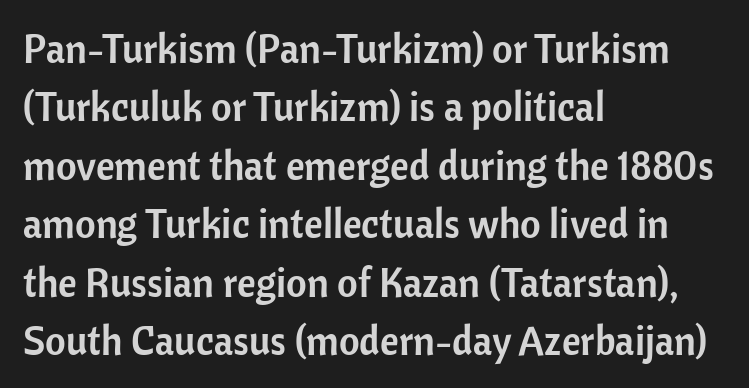
Q: Is the text italic (slanted)? A: No, it is upright.
Q: Is the typeface a serif or a sans-serif typeface? A: Sans-serif.
Q: Is the text underlined? A: No.
Q: How is the paragraph aligned? A: Left-aligned.
Q: Is the spacing between letters normal or unusually wide? A: Normal.
Q: Is the spacing between lines tight, normal or loose? A: Normal.
Q: Width (condensed, normal, or wide)? A: Normal.
Q: Stroke contrast? A: Low.
Q: x-height? A: Medium.
Q: Monospaced? A: No.
